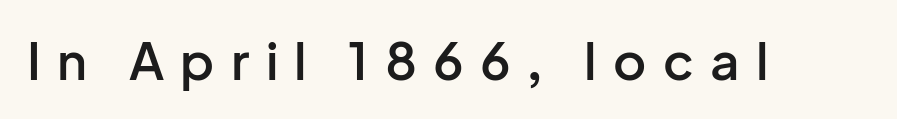
The image shows 51 px semibold sans-serif type, upright; set unusually wide letter spacing (+0.32 em), not underlined; low stroke contrast and a medium x-height.
